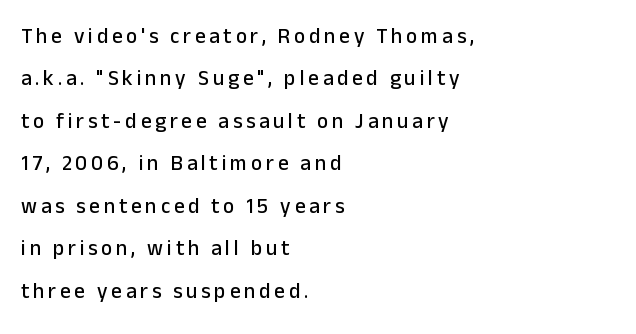
{"italic": "no", "underline": "no", "align": "left", "line_spacing": "loose", "line_spacing_ratio": 2.02, "glyph_px": 21}
